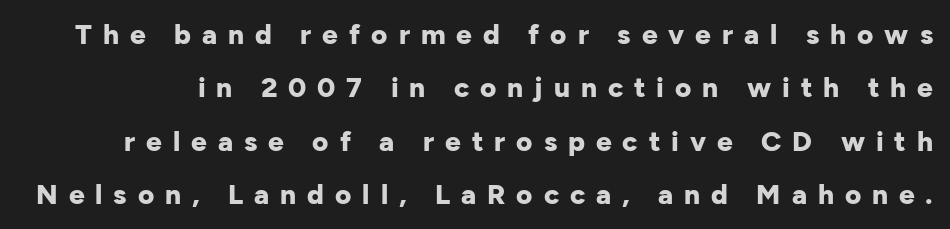
{"serif": "no", "italic": "no", "bold": "yes", "weight": "bold", "width": "normal", "stroke_contrast": "low", "x_height": "medium", "monospaced": "no", "underline": "no", "line_spacing": "loose", "line_spacing_ratio": 1.91, "letter_spacing": "wide", "letter_spacing_em": 0.39, "glyph_px": 28}
